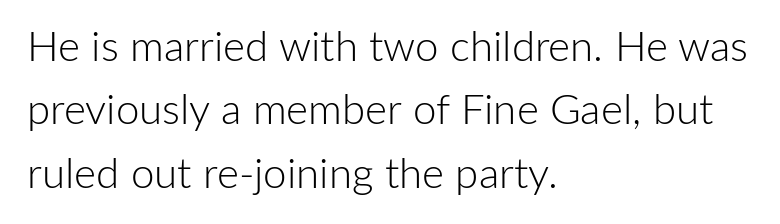
Think of a printed novel: that variable character pitch is what you see here. Is the letter spacing exaggerated? No — it looks like the ordinary default. The letters stand straight up with perfectly vertical stems. Vertical stems look standard width or narrower in stroke.
